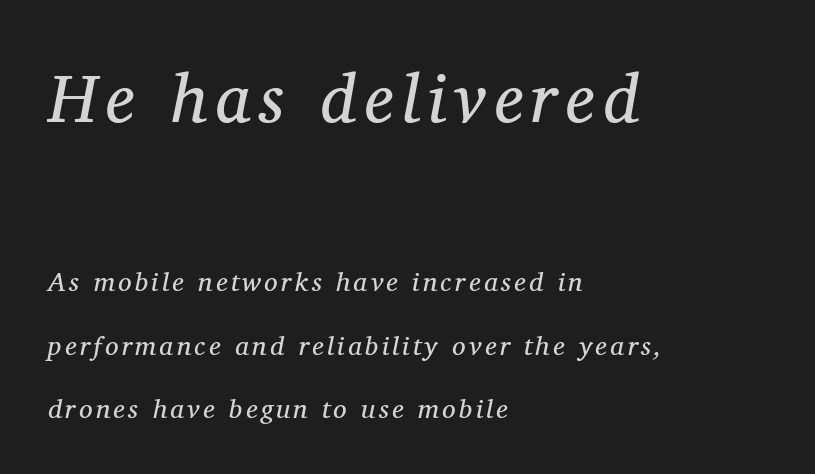
Q: Is the text bold? A: No.
Q: Is the text italic (slanted)? A: Yes, it leans right by about 11 degrees.
Q: Is the typeface a serif or a sans-serif typeface? A: Serif.
Q: Is the text underlined? A: No.
Q: How is the paragraph aligned? A: Left-aligned.
Q: Is the spacing between lines tight, normal or loose? A: Loose.
Q: Which block of text is set in a larger size, the first (top) or the second (bottom)? A: The first (top) one.
Q: Width (condensed, normal, or wide)? A: Normal.
Q: Stroke contrast? A: Medium.
Q: x-height? A: Medium.
Q: Monospaced? A: No.
